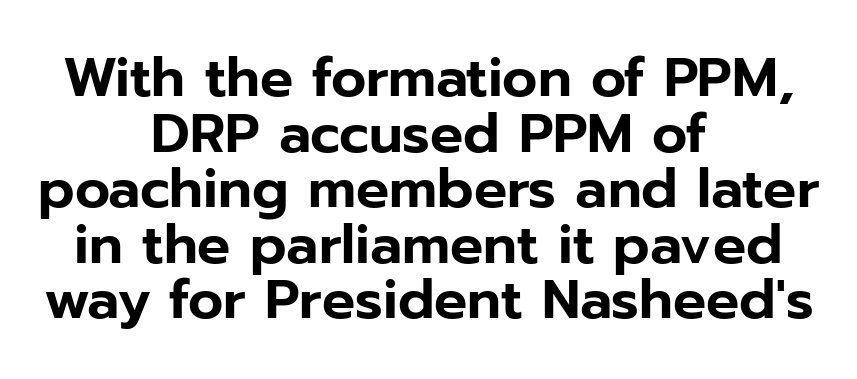
{"serif": "no", "italic": "no", "width": "normal", "stroke_contrast": "low", "x_height": "medium", "monospaced": "no", "underline": "no", "align": "center", "line_spacing": "tight", "line_spacing_ratio": 1.01, "letter_spacing": "normal", "letter_spacing_em": 0.0, "glyph_px": 55}
